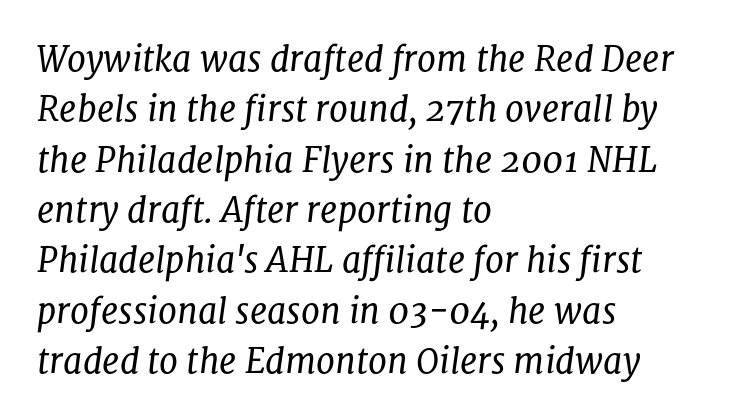
The image shows 34 px regular-weight serif type, italic (leaning right); set left-aligned, normal line spacing (1.48x), normal letter spacing, not underlined; low stroke contrast and a medium x-height.
